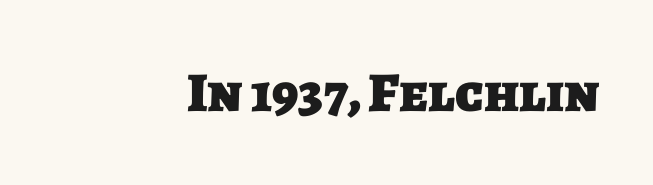
The horizontal fit of the characters is conventional and even. The gap between lines stays unmarked. Typographic density is high because the face is bold. Each letter keeps its own natural width here, so spacing adapts to shape. The characters display no serif detailing; their extremities are plain.
